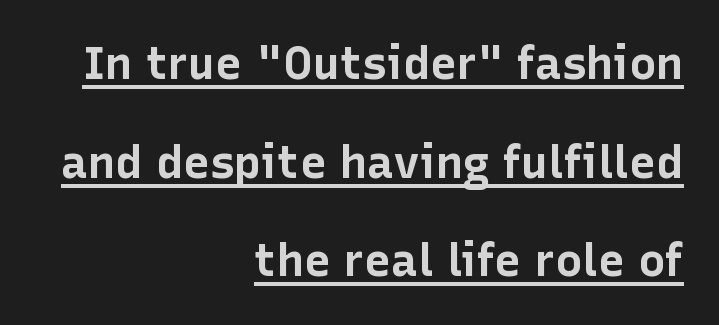
The image shows 45 px bold sans-serif type, upright; set right-aligned, loose line spacing (2.19x), normal letter spacing, underlined; low stroke contrast and a medium x-height.
